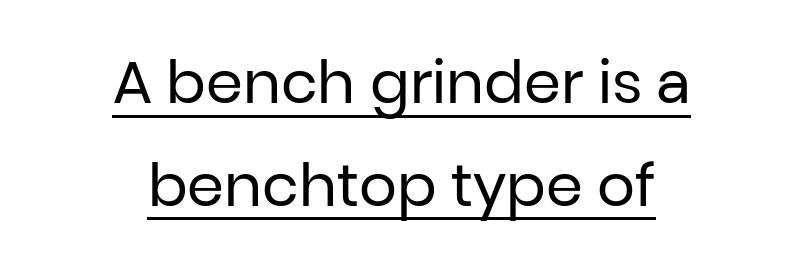
{"serif": "no", "italic": "no", "bold": "no", "weight": "regular", "width": "normal", "stroke_contrast": "low", "x_height": "medium", "monospaced": "no", "underline": "yes", "align": "center", "line_spacing_ratio": 1.74, "letter_spacing": "normal", "letter_spacing_em": 0.0, "glyph_px": 59}
